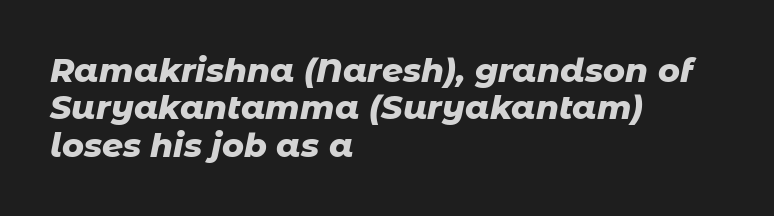
Q: Is the text bold? A: Yes.
Q: Is the text italic (slanted)? A: Yes, it leans right by about 11 degrees.
Q: Is the text underlined? A: No.
Q: How is the paragraph aligned? A: Left-aligned.
Q: Is the spacing between letters normal or unusually wide? A: Normal.
Q: Is the spacing between lines tight, normal or loose? A: Tight.
Q: Width (condensed, normal, or wide)? A: Normal.
Q: Stroke contrast? A: Low.
Q: x-height? A: Medium.
Q: Monospaced? A: No.
